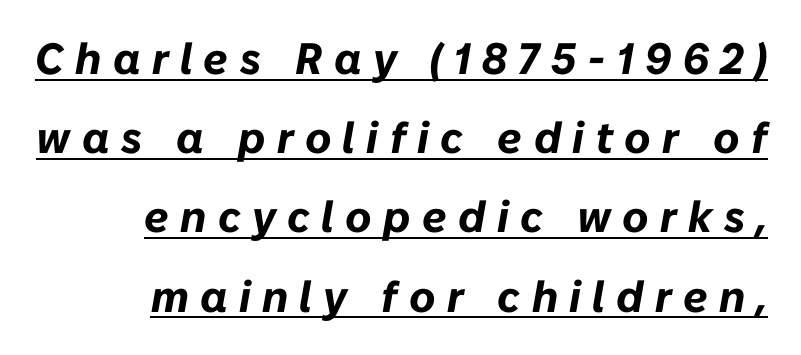
Q: Is the text bold? A: Yes.
Q: Is the text italic (slanted)? A: Yes, it leans right by about 10 degrees.
Q: Is the text underlined? A: Yes.
Q: How is the paragraph aligned? A: Right-aligned.
Q: Is the spacing between letters normal or unusually wide? A: Unusually wide.
Q: Width (condensed, normal, or wide)? A: Normal.
Q: Stroke contrast? A: Low.
Q: x-height? A: Medium.
Q: Monospaced? A: No.
